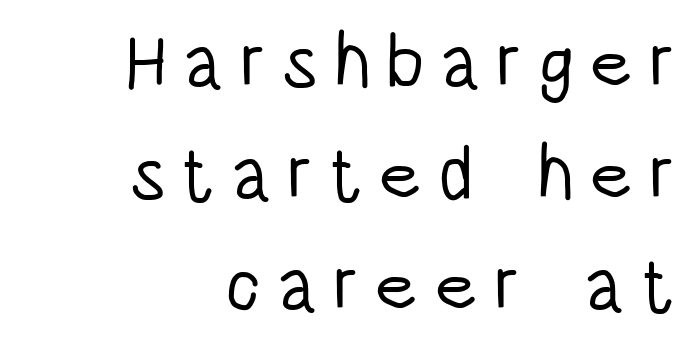
Beneath every word, the page is bare. Posture: vertical. Is this a fixed-width face? No — the glyphs have proportional, varying widths. Does the leading feel generous? No, just average. Look at the bottom of the vertical strokes: they stop flat, with no serifs.
